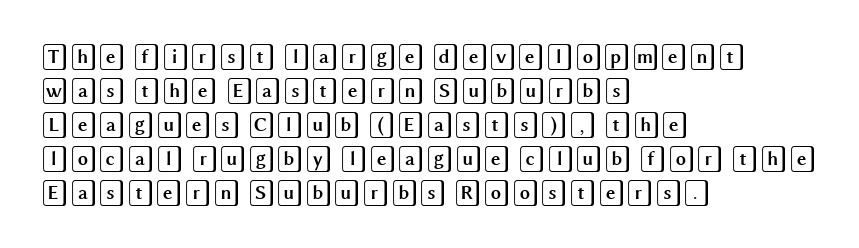
Q: Is the text italic (slanted)? A: No, it is upright.
Q: Is the text underlined? A: No.
Q: How is the paragraph aligned? A: Left-aligned.
Q: Is the spacing between letters normal or unusually wide? A: Normal.
Q: Is the spacing between lines tight, normal or loose? A: Normal.
